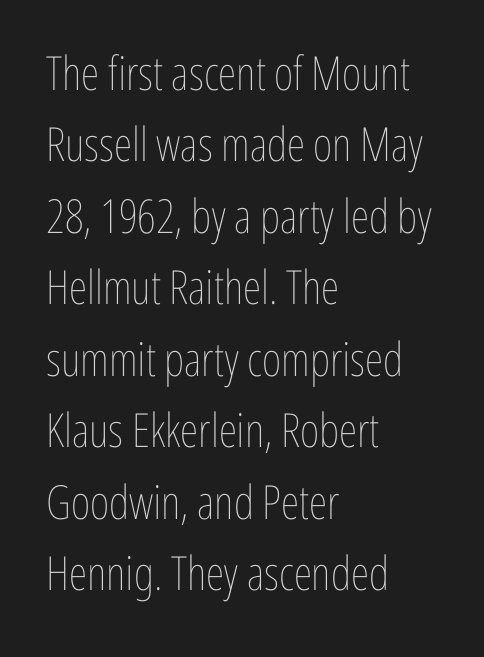
No italicization has been applied; the sample stays upright. Stroke mass is kept to a normal reading level or below. A typesetter would call this leading conventional body-copy spacing. The baseline area is clear. Looks like regular typesetting: each glyph gets only the width it needs. Visually the block forms a straight wall on the left and a jagged coastline on the right.
